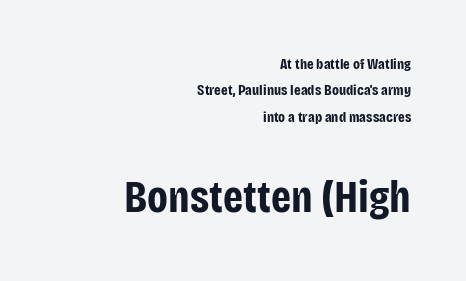
Q: Is the text bold? A: Yes.
Q: Is the text italic (slanted)? A: No, it is upright.
Q: Is the typeface a serif or a sans-serif typeface? A: Sans-serif.
Q: Is the text underlined? A: No.
Q: How is the paragraph aligned? A: Right-aligned.
Q: Is the spacing between letters normal or unusually wide? A: Normal.
Q: Which block of text is set in a larger size, the first (top) or the second (bottom)? A: The second (bottom) one.
Q: Width (condensed, normal, or wide)? A: Condensed.
Q: Stroke contrast? A: Low.
Q: x-height? A: Large.
Q: Monospaced? A: No.
